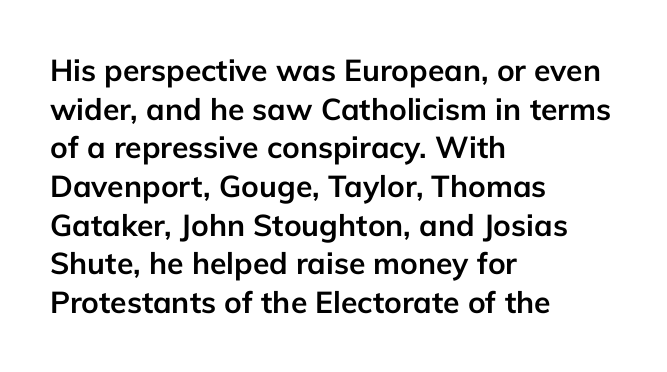
The rendering anchors every line to the left-hand side. Classification — sans serif. This rendering leaves character spacing at its baseline value. Emphasis by weight is at full strength: bold. The lettering stays uniformly vertical, giving the passage a roman look.
